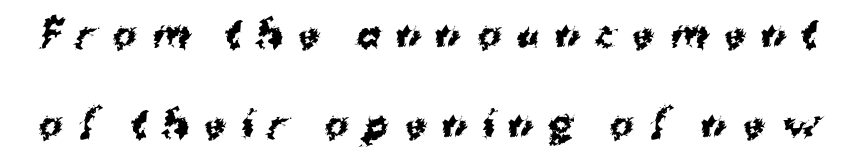
Q: Is the text bold? A: Yes.
Q: Is the typeface a serif or a sans-serif typeface? A: Sans-serif.
Q: Is the text underlined? A: No.
Q: Is the spacing between letters normal or unusually wide? A: Unusually wide.
Q: Is the spacing between lines tight, normal or loose? A: Loose.
Q: Width (condensed, normal, or wide)? A: Normal.
Q: Stroke contrast? A: Medium.
Q: x-height? A: Medium.
Q: Monospaced? A: No.
